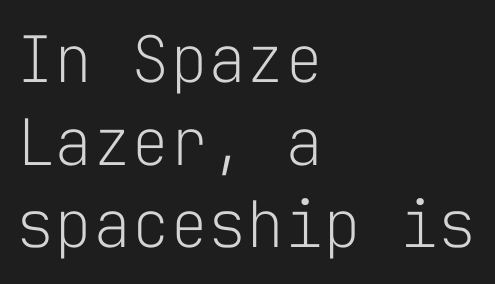
{"serif": "no", "italic": "no", "bold": "no", "weight": "light", "width": "normal", "stroke_contrast": "low", "x_height": "medium", "monospaced": "yes", "underline": "no", "align": "left", "line_spacing": "normal", "line_spacing_ratio": 1.29, "letter_spacing": "normal", "letter_spacing_em": 0.0, "glyph_px": 64}
